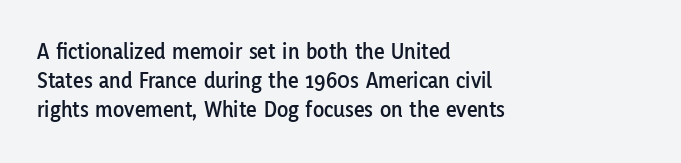
Q: Is the text italic (slanted)? A: No, it is upright.
Q: Is the text underlined? A: No.
Q: How is the paragraph aligned? A: Left-aligned.
Q: Is the spacing between letters normal or unusually wide? A: Normal.
Q: Is the spacing between lines tight, normal or loose? A: Normal.
